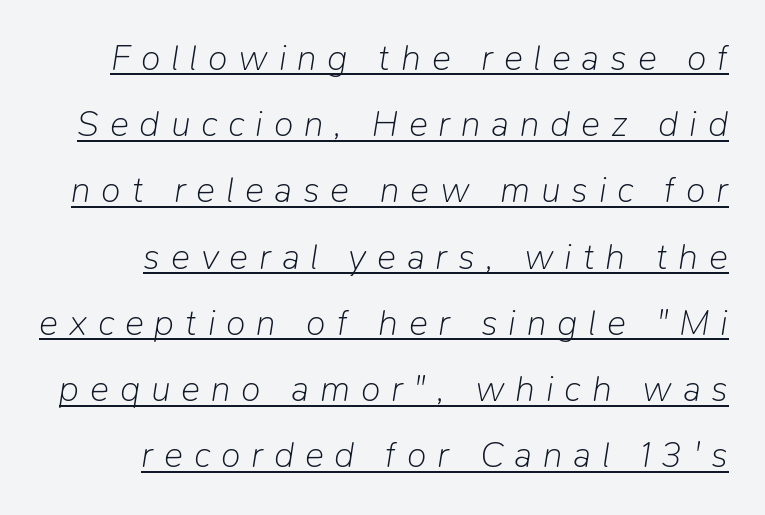
The image shows 36 px light type, italic (leaning right); set right-aligned, line spacing 1.84x, unusually wide letter spacing (+0.3 em), underlined; low stroke contrast and a medium x-height.
